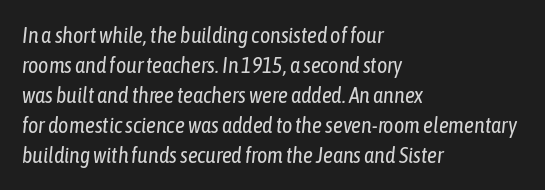
Descenders hang freely into open space. Nothing unusual about the tracking: characters are spaced as the font intends. Does the leading feel generous? No, just average. The strokes are not fattened; the text isn't bold. The rendering applies a slant to the glyphs.
